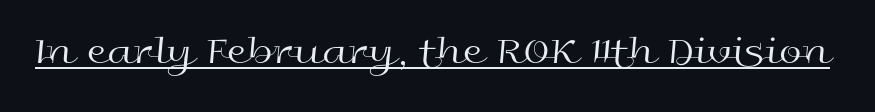
Like a heading marked for emphasis, these lines bear an underscore. The typography opts for an upright posture over an oblique one. These lines are rendered in a variable-pitch font. The letterforms sit shoulder to shoulder at normal distance. Stems here are at most as thick as an everyday book face. This sample uses a sans-serif face.
